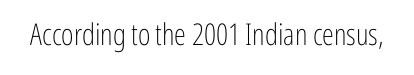
{"serif": "no", "italic": "no", "bold": "no", "weight": "light", "width": "condensed", "stroke_contrast": "low", "x_height": "medium", "monospaced": "no", "underline": "no", "letter_spacing": "normal", "letter_spacing_em": 0.0, "glyph_px": 30}
